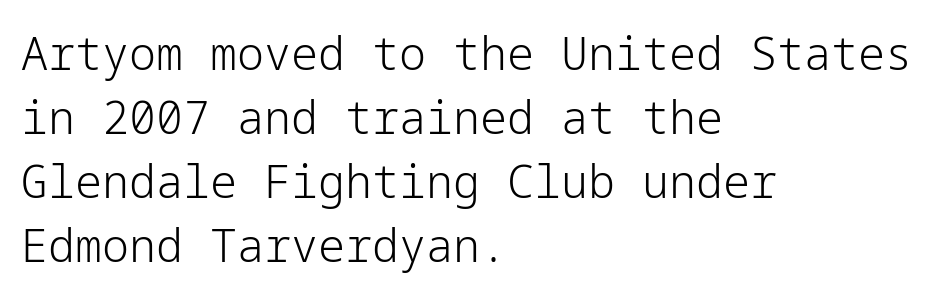
Q: Is the text bold? A: No.
Q: Is the text italic (slanted)? A: No, it is upright.
Q: Is the typeface a serif or a sans-serif typeface? A: Sans-serif.
Q: Is the text underlined? A: No.
Q: How is the paragraph aligned? A: Left-aligned.
Q: Is the spacing between letters normal or unusually wide? A: Normal.
Q: Is the spacing between lines tight, normal or loose? A: Normal.
Q: Width (condensed, normal, or wide)? A: Normal.
Q: Stroke contrast? A: Low.
Q: x-height? A: Medium.
